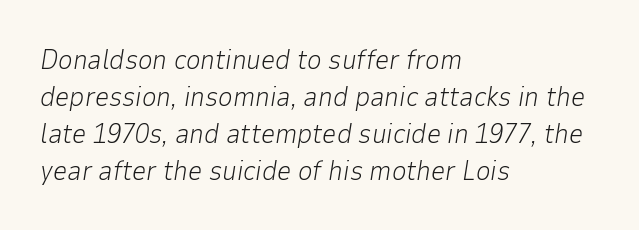
The typesetting does not lean heavy: it is not bold. Evenly set lines give the paragraph a standard silhouette. The text carries the slant typical of an italic or oblique font. Here the glyphs are tracked normally, forming tight word shapes. Honestly, there is no underline to notice here at all. Which margin do the lines hug? The left one — the right edge is uneven.
